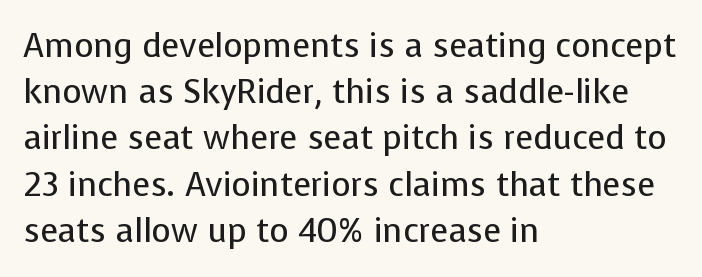
{"serif": "no", "italic": "no", "bold": "no", "weight": "regular", "width": "normal", "stroke_contrast": "low", "x_height": "medium", "monospaced": "no", "underline": "no", "align": "left", "line_spacing": "normal", "line_spacing_ratio": 1.4, "letter_spacing": "normal", "letter_spacing_em": 0.0, "glyph_px": 33}
